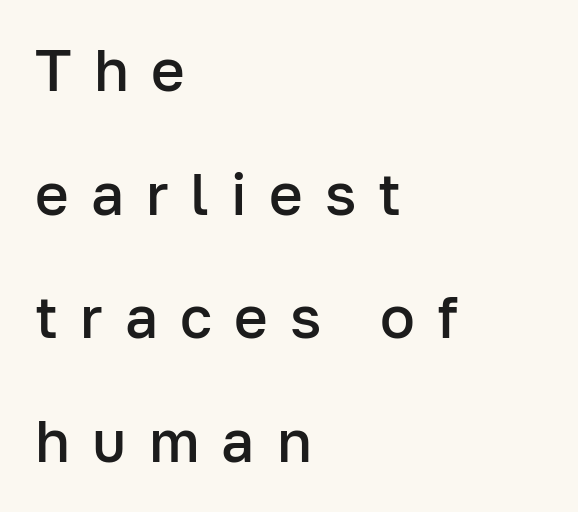
The image shows 58 px semibold sans-serif type, upright; set left-aligned, loose line spacing (2.13x), unusually wide letter spacing (+0.38 em), not underlined; low stroke contrast and a medium x-height.
